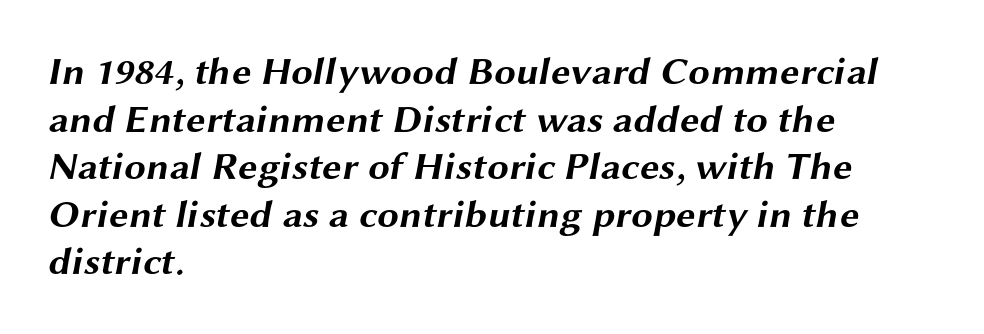
The image shows 39 px bold, wide sans-serif type; set left-aligned, line spacing 1.22x, normal letter spacing, not underlined; medium stroke contrast and a medium x-height.
